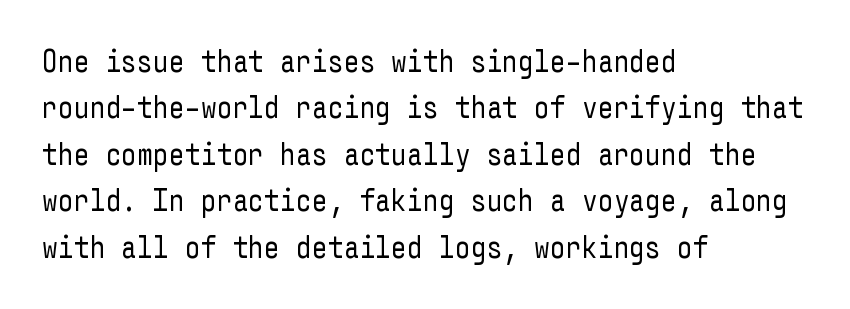
What stands out about the letter spacing? Nothing — it is the standard amount. If you measured baseline to baseline, you'd find a middling distance. Letters have the restrained weight of plain body copy at most. Regarding serifs, this sample does without them. Any mark beneath the type? The region is blank.
